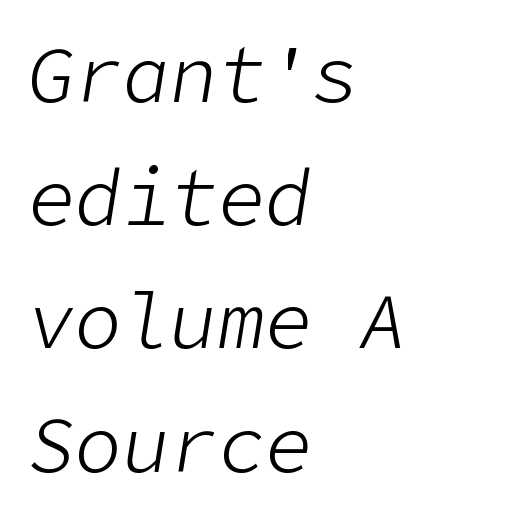
{"italic": "yes", "lean": "right", "slant_degrees": 9, "bold": "no", "weight": "light", "width": "normal", "stroke_contrast": "low", "x_height": "medium", "underline": "no", "align": "left", "line_spacing": "normal", "line_spacing_ratio": 1.56, "letter_spacing": "normal", "letter_spacing_em": 0.0, "glyph_px": 79}
